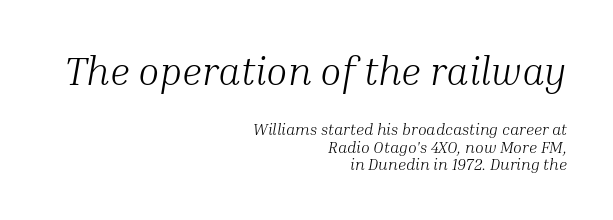
{"serif": "yes", "italic": "yes", "lean": "right", "slant_degrees": 10, "bold": "no", "weight": "light", "width": "normal", "stroke_contrast": "medium", "x_height": "medium", "monospaced": "no", "underline": "no", "align": "right", "line_spacing": "tight", "line_spacing_ratio": 1.08, "letter_spacing": "normal", "letter_spacing_em": 0.0, "larger_block": "first", "size_ratio": 2.44, "glyph_px": 39}
